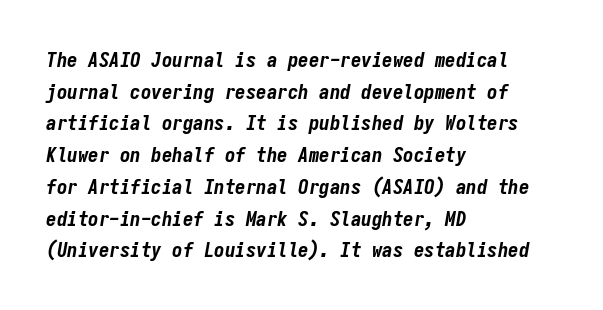
The image shows 21 px bold type, italic (leaning right); set left-aligned, normal line spacing (1.51x), normal letter spacing, not underlined.
